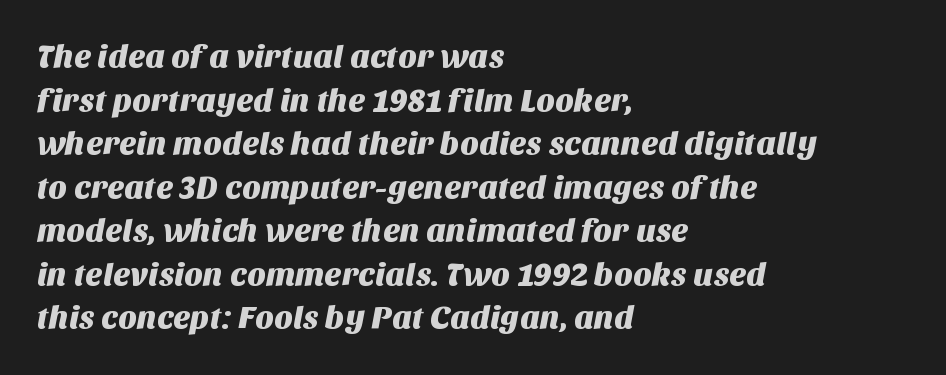
Q: Is the typeface a serif or a sans-serif typeface? A: Sans-serif.
Q: Is the text underlined? A: No.
Q: How is the paragraph aligned? A: Left-aligned.
Q: Is the spacing between letters normal or unusually wide? A: Normal.
Q: Is the spacing between lines tight, normal or loose? A: Normal.
Q: Width (condensed, normal, or wide)? A: Normal.
Q: Stroke contrast? A: Medium.
Q: x-height? A: Large.
Q: Monospaced? A: No.
